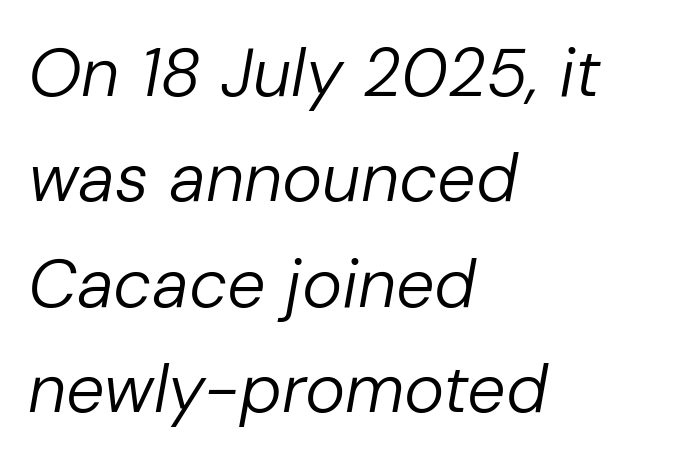
Q: Is the text bold? A: No.
Q: Is the text italic (slanted)? A: Yes, it leans right by about 10 degrees.
Q: Is the text underlined? A: No.
Q: How is the paragraph aligned? A: Left-aligned.
Q: Is the spacing between letters normal or unusually wide? A: Normal.
Q: Is the spacing between lines tight, normal or loose? A: Normal.
Q: Width (condensed, normal, or wide)? A: Normal.
Q: Stroke contrast? A: Low.
Q: x-height? A: Medium.
Q: Monospaced? A: No.
